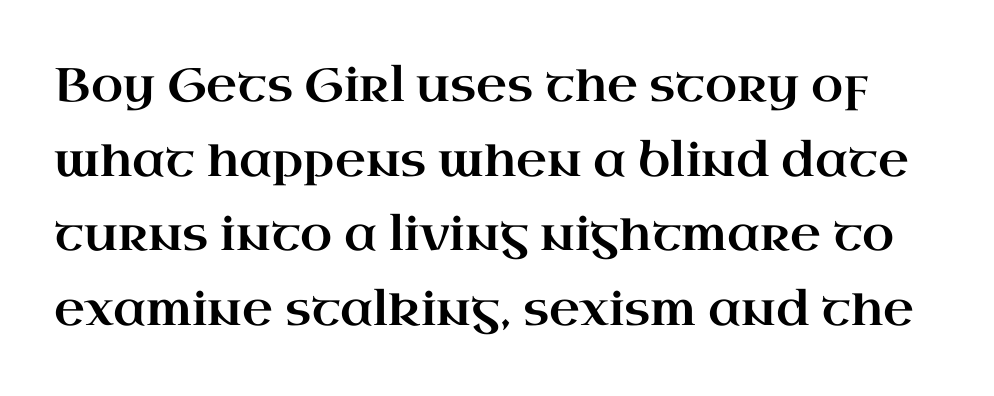
{"serif": "yes", "italic": "no", "width": "wide", "stroke_contrast": "high", "x_height": "small", "monospaced": "no", "underline": "no", "line_spacing": "normal", "line_spacing_ratio": 1.59, "letter_spacing": "normal", "letter_spacing_em": 0.0, "glyph_px": 47}
